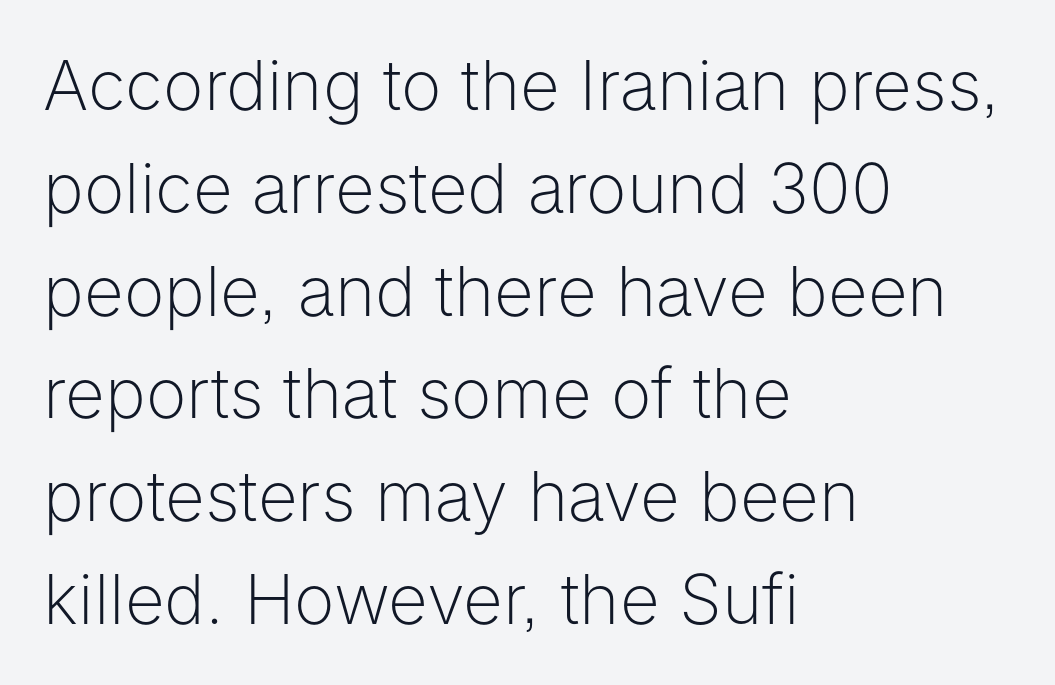
The image shows 69 px light sans-serif type, upright; set left-aligned, normal line spacing (1.49x), normal letter spacing, not underlined; low stroke contrast and a medium x-height.
